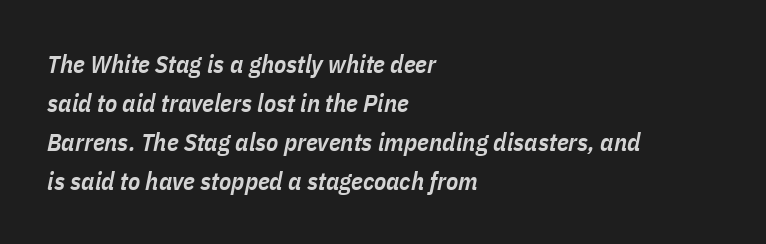
Would a proofreader flag this as italicized? Yes. If you measured baseline to baseline, you'd find a middling distance. The gaps between neighbouring characters are ordinary and unremarkable. How heavy is the stroke? Medium-heavy — a semibold, shy of bold. The glyphs are unaccompanied by any horizontal stroke below them.
